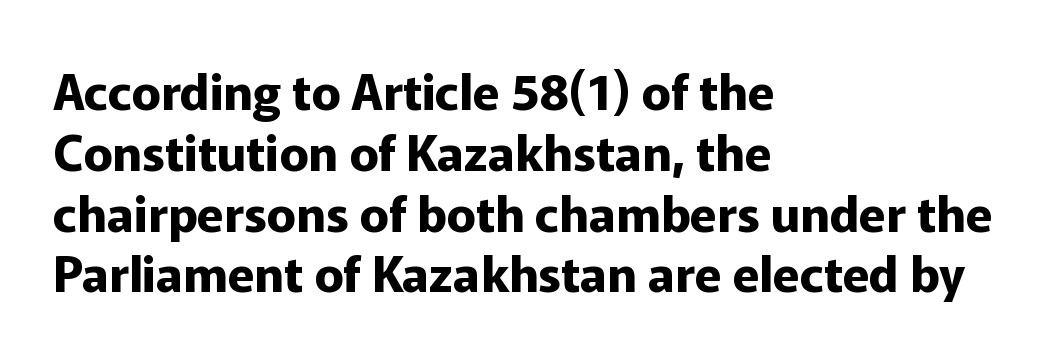
Q: Is the text bold? A: Yes.
Q: Is the text italic (slanted)? A: No, it is upright.
Q: Is the typeface a serif or a sans-serif typeface? A: Sans-serif.
Q: Is the text underlined? A: No.
Q: How is the paragraph aligned? A: Left-aligned.
Q: Is the spacing between letters normal or unusually wide? A: Normal.
Q: Width (condensed, normal, or wide)? A: Normal.
Q: Stroke contrast? A: Low.
Q: x-height? A: Medium.
Q: Monospaced? A: No.
